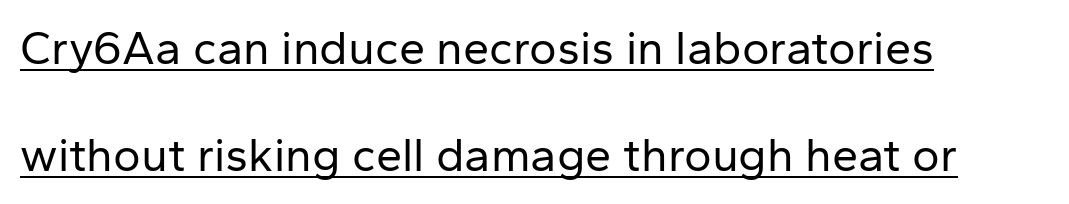
Each letter keeps its own natural width here, so spacing adapts to shape. Is there any slant? The stems are plumb. The face looks like a standard text weight, possibly lighter. These lines stack with their left ends in a neat column.
